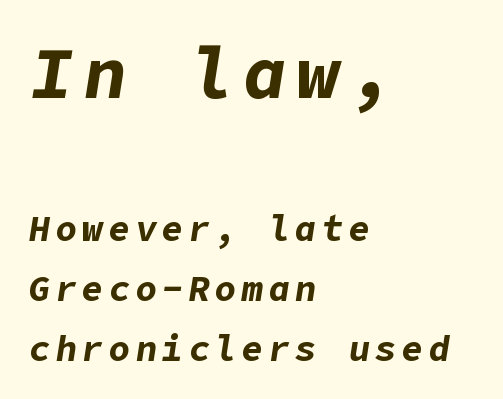
Q: Is the text bold? A: Yes.
Q: Is the text italic (slanted)? A: Yes, it leans right by about 9 degrees.
Q: Is the text underlined? A: No.
Q: How is the paragraph aligned? A: Left-aligned.
Q: Is the spacing between lines tight, normal or loose? A: Normal.
Q: Which block of text is set in a larger size, the first (top) or the second (bottom)? A: The first (top) one.
Q: Width (condensed, normal, or wide)? A: Normal.
Q: Stroke contrast? A: Low.
Q: x-height? A: Medium.
